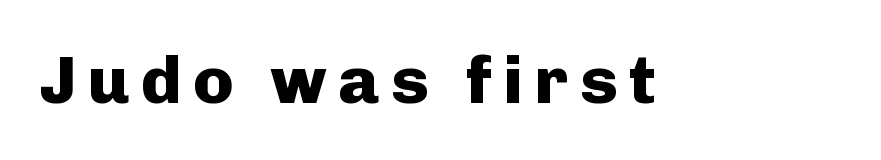
Just letters on the line, the space beneath them empty. In terms of letterform style, serifs are entirely absent. This sample has the flowing, uneven cadence of proportional lettering. Heavy-handed strokes throughout: this text is bold. Every character sits straight up, as roman type does.
